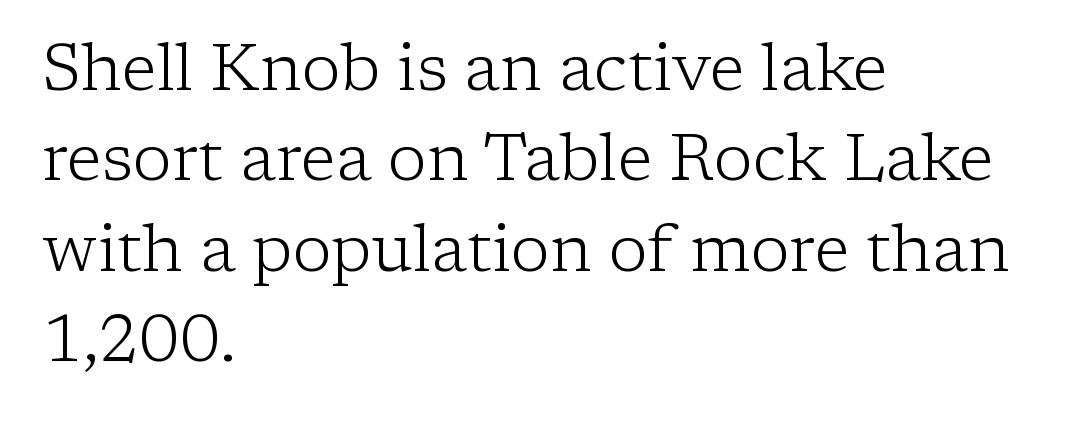
The image shows 65 px light serif type, upright; set left-aligned, normal line spacing (1.39x), normal letter spacing, not underlined; low stroke contrast and a medium x-height.
